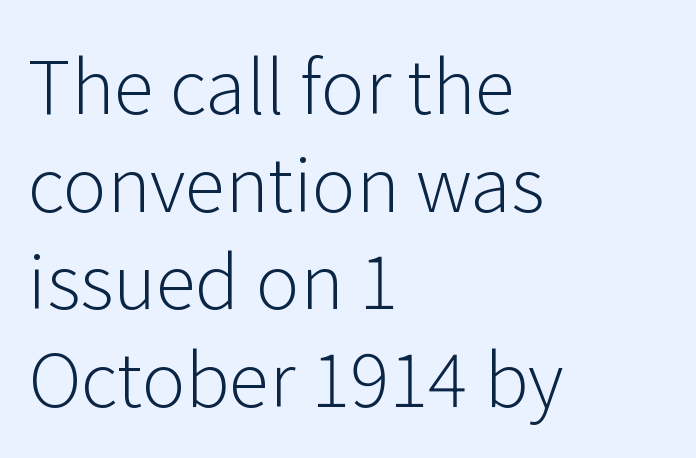
{"serif": "no", "italic": "no", "bold": "no", "weight": "light", "width": "normal", "stroke_contrast": "low", "x_height": "medium", "monospaced": "no", "underline": "no", "align": "left", "line_spacing": "normal", "line_spacing_ratio": 1.32, "letter_spacing": "normal", "letter_spacing_em": 0.0, "glyph_px": 74}
